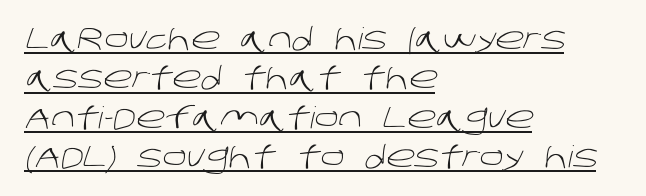
{"serif": "no", "bold": "no", "weight": "light", "width": "normal", "stroke_contrast": "low", "x_height": "large", "monospaced": "no", "underline": "yes", "align": "left", "line_spacing": "normal", "line_spacing_ratio": 1.31, "letter_spacing": "normal", "letter_spacing_em": 0.0, "glyph_px": 30}
